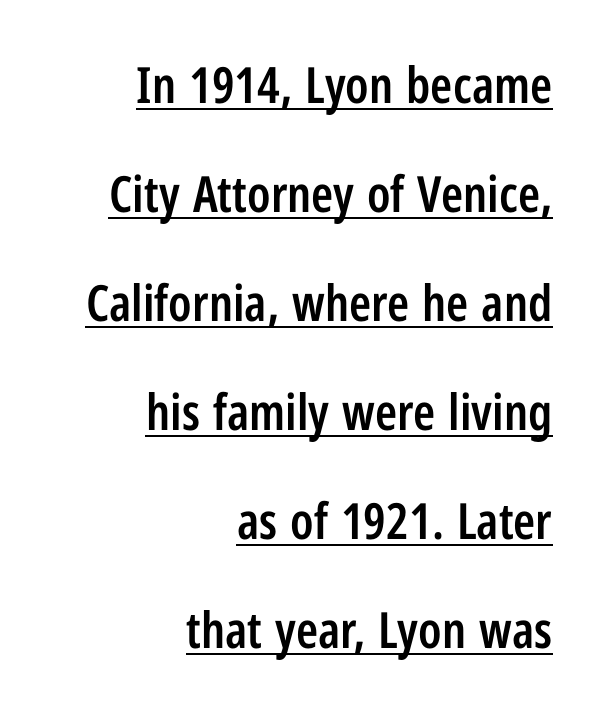
{"serif": "no", "italic": "no", "bold": "semi", "weight": "semibold", "width": "condensed", "stroke_contrast": "low", "x_height": "medium", "monospaced": "no", "underline": "yes", "align": "right", "line_spacing": "loose", "line_spacing_ratio": 2.18, "letter_spacing": "normal", "letter_spacing_em": 0.0, "glyph_px": 50}
